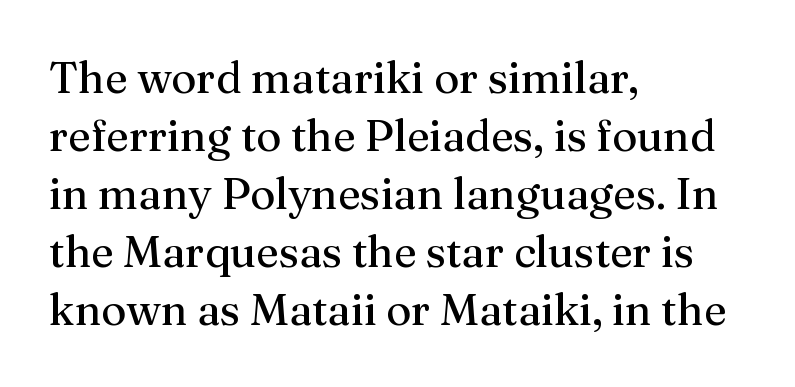
Q: Is the text bold? A: No.
Q: Is the text italic (slanted)? A: No, it is upright.
Q: Is the typeface a serif or a sans-serif typeface? A: Serif.
Q: Is the text underlined? A: No.
Q: How is the paragraph aligned? A: Left-aligned.
Q: Is the spacing between letters normal or unusually wide? A: Normal.
Q: Is the spacing between lines tight, normal or loose? A: Normal.
Q: Width (condensed, normal, or wide)? A: Normal.
Q: Stroke contrast? A: Medium.
Q: x-height? A: Medium.
Q: Monospaced? A: No.
